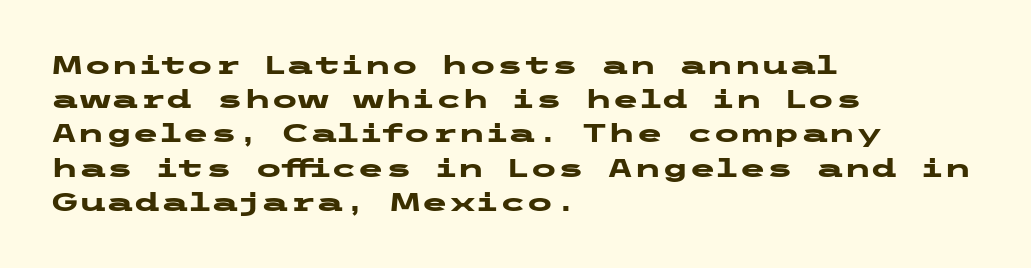
The image shows 25 px bold type, upright; set left-aligned, normal line spacing (1.37x), normal letter spacing, not underlined.
